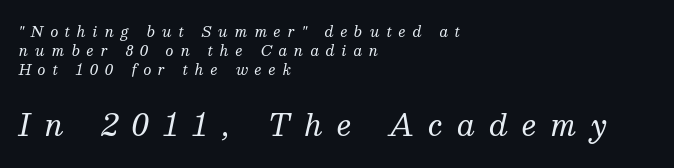
The image shows 29 px regular-weight serif type, italic (leaning right); set left-aligned, normal line spacing (1.35x), unusually wide letter spacing (+0.49 em), not underlined; the second (bottom) block is 2.07x larger; medium stroke contrast and a medium x-height.
